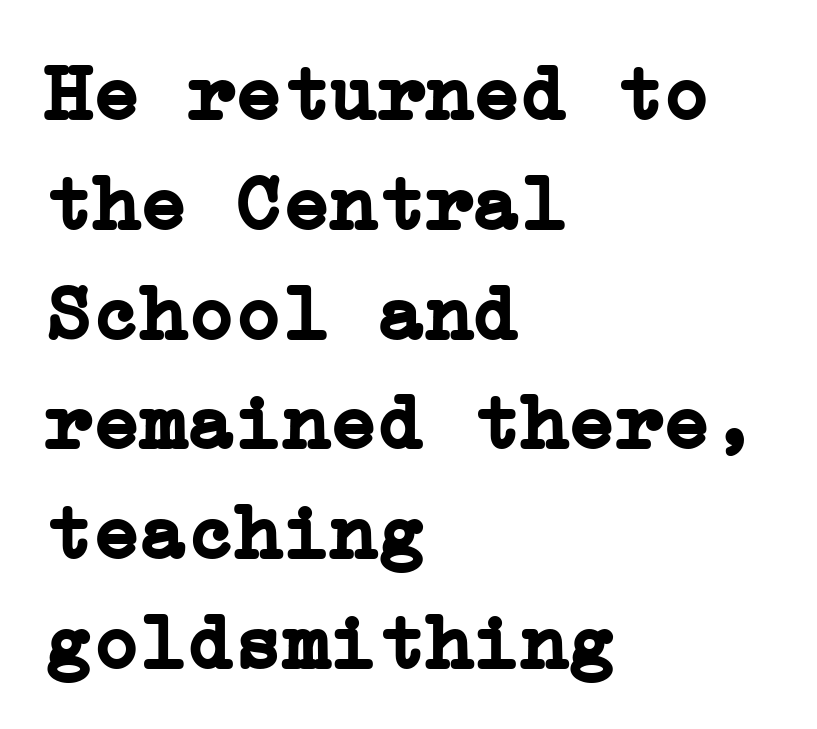
{"serif": "yes", "italic": "no", "bold": "yes", "weight": "semibold", "width": "normal", "stroke_contrast": "low", "x_height": "medium", "underline": "no", "align": "left", "line_spacing": "normal", "line_spacing_ratio": 1.39, "letter_spacing": "normal", "letter_spacing_em": 0.0, "glyph_px": 79}
